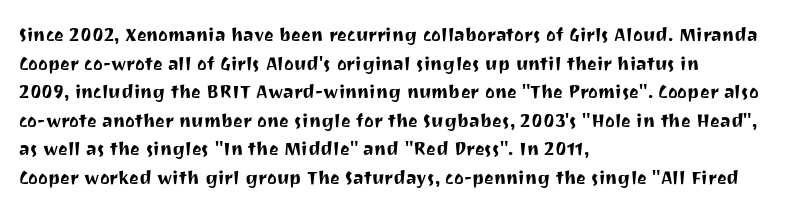
Each line starts at the same left margin while the right side varies. This sample uses plain, unmodified letter spacing. Only glyphs here, with clear space below each row. The letters stand upright; this is a roman face.
